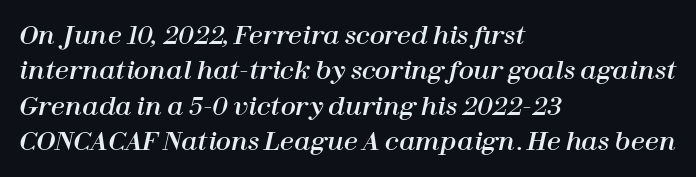
The image shows 25 px text type, italic (leaning right); set left-aligned, normal line spacing (1.42x), normal letter spacing, not underlined.
